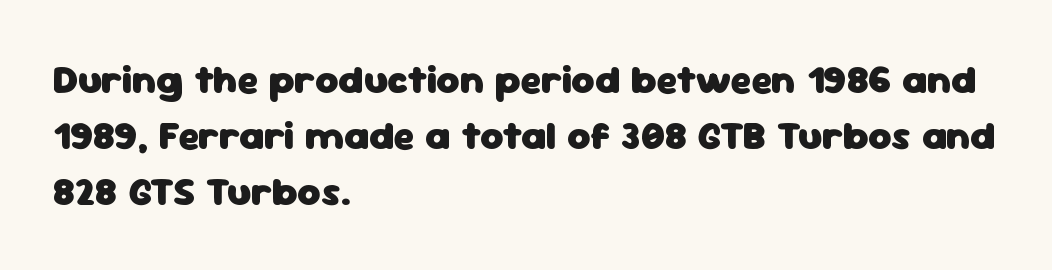
The image shows 40 px heavy sans-serif type, upright; set left-aligned, normal line spacing (1.4x), normal letter spacing, not underlined; low stroke contrast and a medium x-height.
